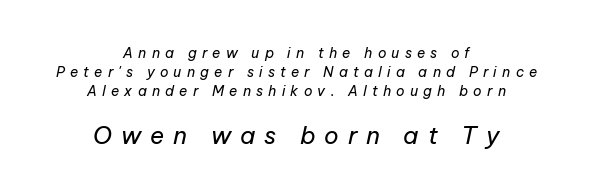
{"italic": "yes", "lean": "right", "slant_degrees": 12, "bold": "no", "underline": "no", "align": "center", "line_spacing": "normal", "line_spacing_ratio": 1.35, "letter_spacing": "wide", "letter_spacing_em": 0.37, "larger_block": "second", "size_ratio": 1.71, "glyph_px": 24}
